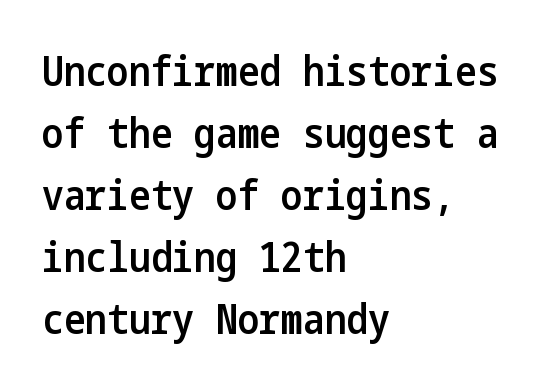
{"serif": "no", "italic": "no", "bold": "semi", "weight": "semibold", "width": "condensed", "stroke_contrast": "low", "x_height": "medium", "underline": "no", "align": "left", "line_spacing": "normal", "line_spacing_ratio": 1.51, "letter_spacing": "normal", "letter_spacing_em": 0.0, "glyph_px": 41}
